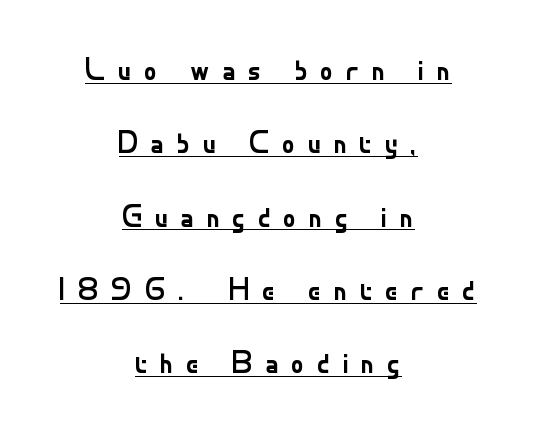
The image shows 32 px regular-weight sans-serif type, upright; set centered, loose line spacing (2.29x), unusually wide letter spacing (+0.38 em), underlined; low stroke contrast and a small x-height.
